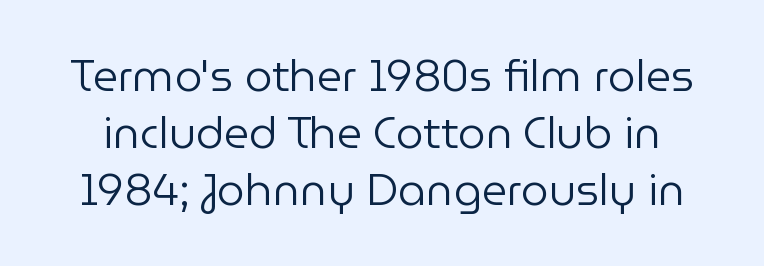
{"serif": "no", "italic": "no", "bold": "no", "weight": "regular", "width": "normal", "stroke_contrast": "low", "x_height": "medium", "monospaced": "no", "underline": "no", "line_spacing": "normal", "line_spacing_ratio": 1.3, "letter_spacing": "normal", "letter_spacing_em": 0.0, "glyph_px": 44}
